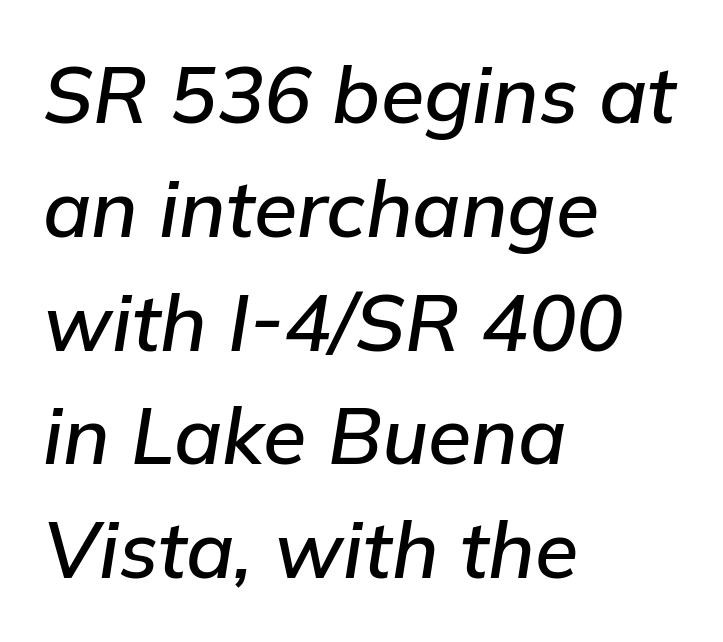
Notice how the stems are inclined rather than vertical — that's the hallmark of italics. The passage shown is typed in a proportional face where columns would drift. Here the glyphs are tracked normally, forming tight word shapes. Each line starts at the same left margin while the right side varies. The strip under each line holds only bare page.
